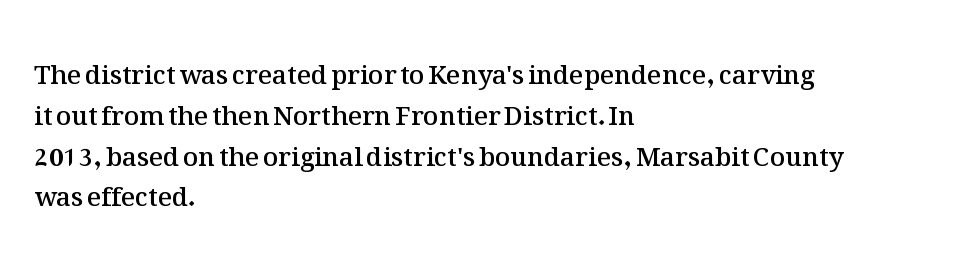
The image shows 26 px text type, upright; set left-aligned, normal line spacing (1.57x), normal letter spacing, not underlined.
